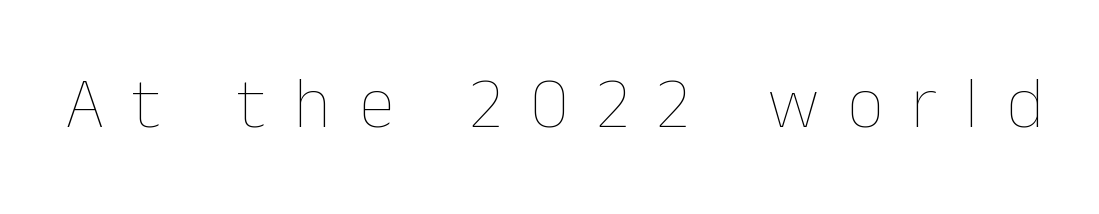
The image shows 73 px thin type, upright; set unusually wide letter spacing (+0.38 em), not underlined; low stroke contrast and a medium x-height.
